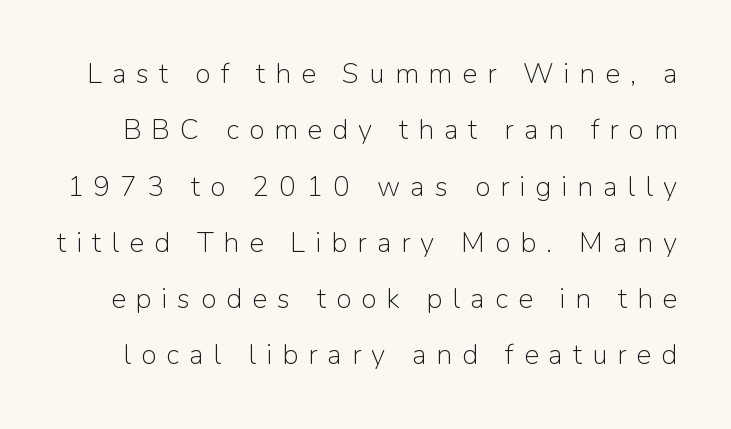
Is this a heavy cut? Hardly; it is regular or lighter. Has an underline been added? It has not. Each word looks stretched out because of the extra space between its letters. The typography opts for an upright posture over an oblique one. Do the characters align in a grid? No, the font is proportional. The face used here is a sans, in the tradition of grotesques and geometrics.
